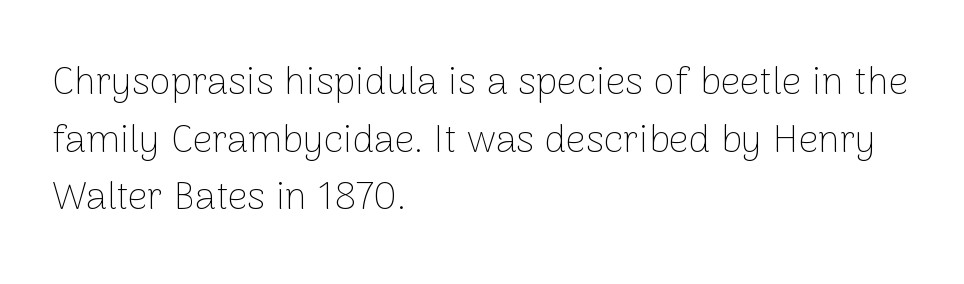
Q: Is the text bold? A: No.
Q: Is the text italic (slanted)? A: No, it is upright.
Q: Is the typeface a serif or a sans-serif typeface? A: Sans-serif.
Q: Is the text underlined? A: No.
Q: How is the paragraph aligned? A: Left-aligned.
Q: Is the spacing between letters normal or unusually wide? A: Normal.
Q: Is the spacing between lines tight, normal or loose? A: Normal.
Q: Width (condensed, normal, or wide)? A: Normal.
Q: Stroke contrast? A: Low.
Q: x-height? A: Medium.
Q: Monospaced? A: No.
